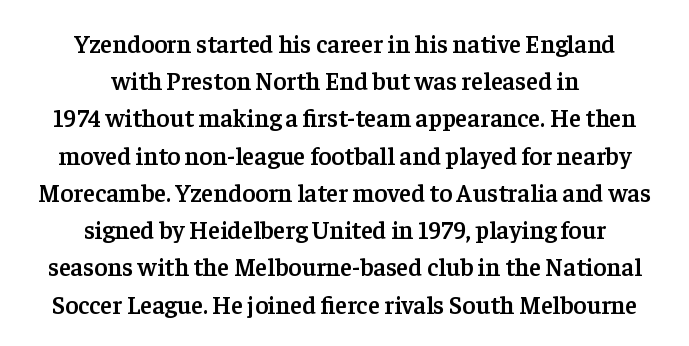
The image shows 25 px text type, upright; set centered, normal line spacing (1.49x), normal letter spacing, not underlined.
